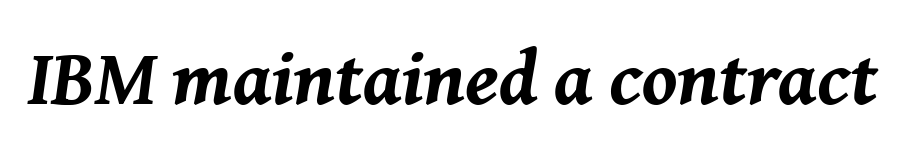
{"italic": "yes", "lean": "right", "slant_degrees": 8, "bold": "yes", "weight": "bold", "width": "normal", "stroke_contrast": "medium", "x_height": "medium", "monospaced": "no", "underline": "no", "letter_spacing": "normal", "letter_spacing_em": 0.0, "glyph_px": 78}
